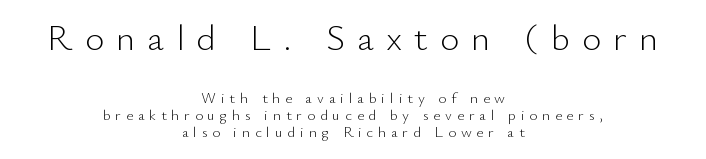
{"serif": "no", "italic": "no", "bold": "no", "weight": "light", "width": "normal", "stroke_contrast": "low", "x_height": "small", "monospaced": "no", "underline": "no", "align": "center", "line_spacing_ratio": 1.16, "letter_spacing": "wide", "letter_spacing_em": 0.33, "larger_block": "first", "size_ratio": 2.47, "glyph_px": 37}
